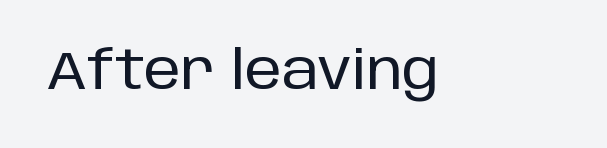
Q: Is the text italic (slanted)? A: No, it is upright.
Q: Is the typeface a serif or a sans-serif typeface? A: Sans-serif.
Q: Is the text underlined? A: No.
Q: Is the spacing between letters normal or unusually wide? A: Normal.
Q: Width (condensed, normal, or wide)? A: Normal.
Q: Stroke contrast? A: Low.
Q: x-height? A: Large.
Q: Monospaced? A: No.
